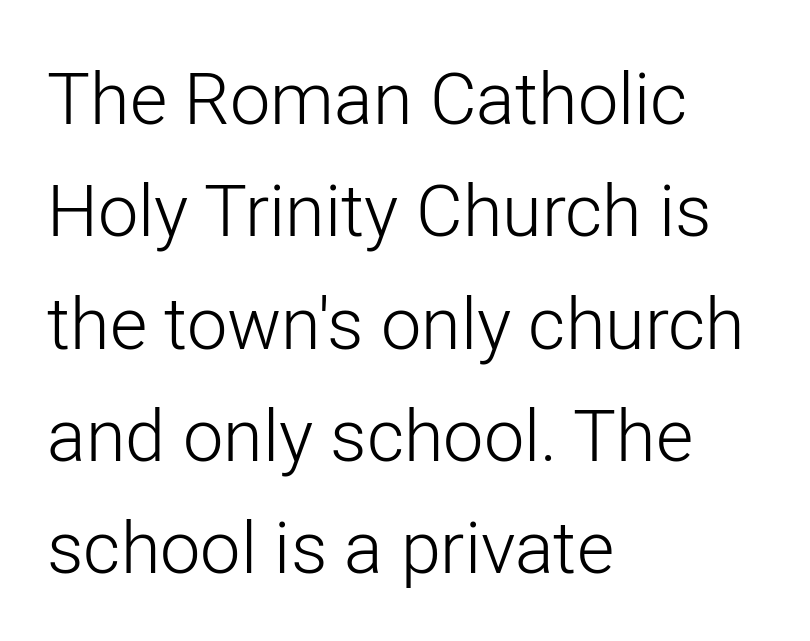
{"serif": "no", "italic": "no", "bold": "no", "weight": "light", "width": "normal", "stroke_contrast": "low", "x_height": "medium", "monospaced": "no", "underline": "no", "align": "left", "line_spacing": "normal", "line_spacing_ratio": 1.56, "letter_spacing": "normal", "letter_spacing_em": 0.0, "glyph_px": 72}
